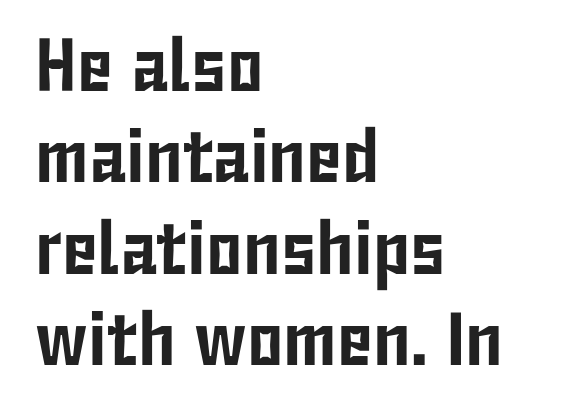
Q: Is the text italic (slanted)? A: No, it is upright.
Q: Is the typeface a serif or a sans-serif typeface? A: Sans-serif.
Q: Is the text underlined? A: No.
Q: How is the paragraph aligned? A: Left-aligned.
Q: Is the spacing between letters normal or unusually wide? A: Normal.
Q: Width (condensed, normal, or wide)? A: Condensed.
Q: Stroke contrast? A: Low.
Q: x-height? A: Medium.
Q: Monospaced? A: No.
